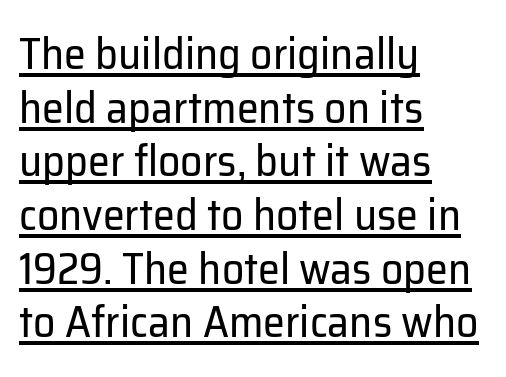
Q: Is the text bold? A: No.
Q: Is the text italic (slanted)? A: No, it is upright.
Q: Is the typeface a serif or a sans-serif typeface? A: Sans-serif.
Q: Is the text underlined? A: Yes.
Q: How is the paragraph aligned? A: Left-aligned.
Q: Is the spacing between letters normal or unusually wide? A: Normal.
Q: Width (condensed, normal, or wide)? A: Normal.
Q: Stroke contrast? A: Low.
Q: x-height? A: Medium.
Q: Monospaced? A: No.
